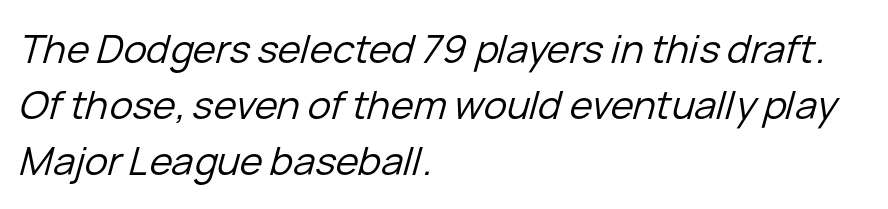
In CSS terms this would be text-align: left. Do the characters align in a grid? No, the font is proportional. Quick note: interline space is typical. Here the glyphs are tracked normally, forming tight word shapes.
